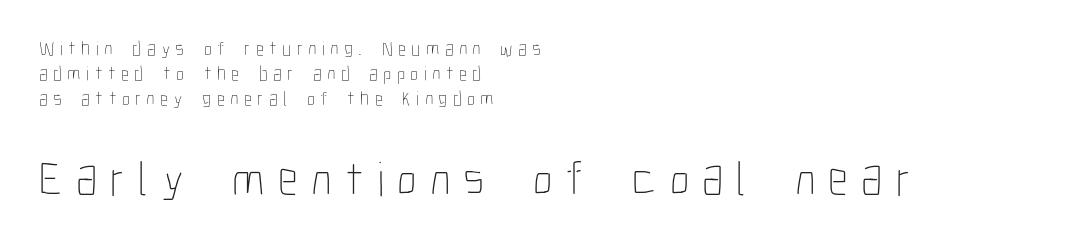
{"italic": "no", "bold": "no", "weight": "thin", "width": "condensed", "stroke_contrast": "low", "x_height": "medium", "monospaced": "no", "underline": "no", "align": "left", "line_spacing": "normal", "line_spacing_ratio": 1.26, "letter_spacing": "wide", "letter_spacing_em": 0.27, "larger_block": "second", "size_ratio": 2.45, "glyph_px": 49}
